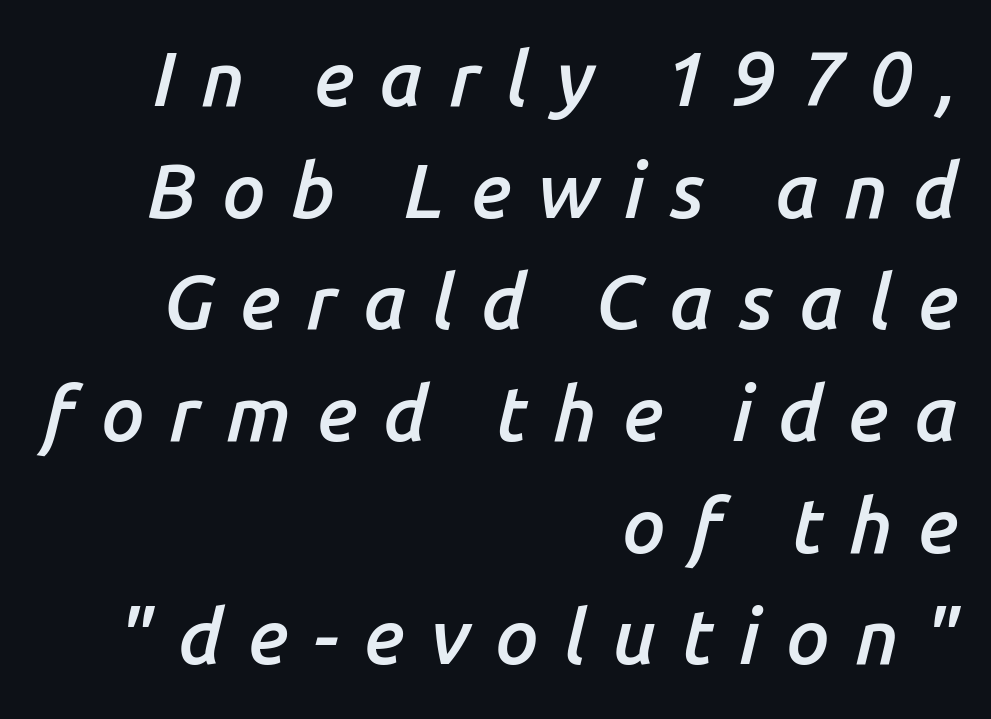
The image shows 77 px semibold type, italic (leaning right); set right-aligned, normal line spacing (1.45x), unusually wide letter spacing (+0.33 em), not underlined; low stroke contrast and a medium x-height.
